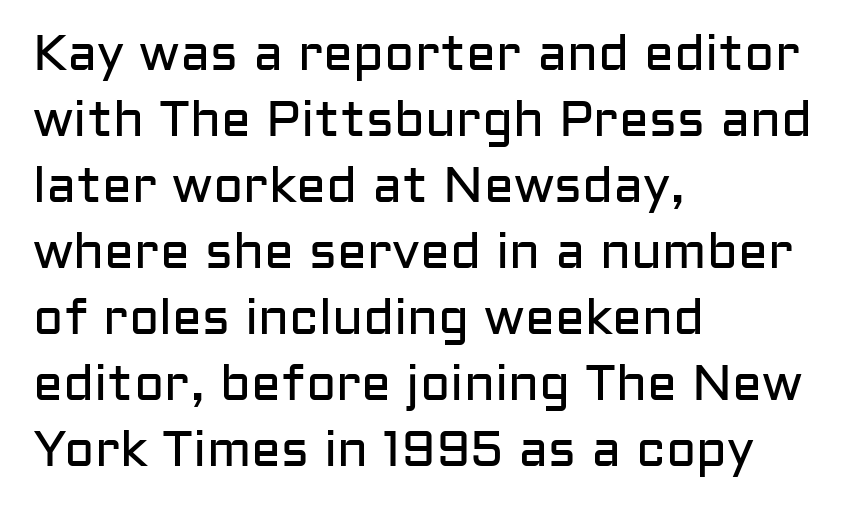
Q: Is the text bold? A: No.
Q: Is the text italic (slanted)? A: No, it is upright.
Q: Is the typeface a serif or a sans-serif typeface? A: Sans-serif.
Q: Is the text underlined? A: No.
Q: How is the paragraph aligned? A: Left-aligned.
Q: Is the spacing between letters normal or unusually wide? A: Normal.
Q: Is the spacing between lines tight, normal or loose? A: Normal.
Q: Width (condensed, normal, or wide)? A: Normal.
Q: Stroke contrast? A: Low.
Q: x-height? A: Medium.
Q: Monospaced? A: No.
